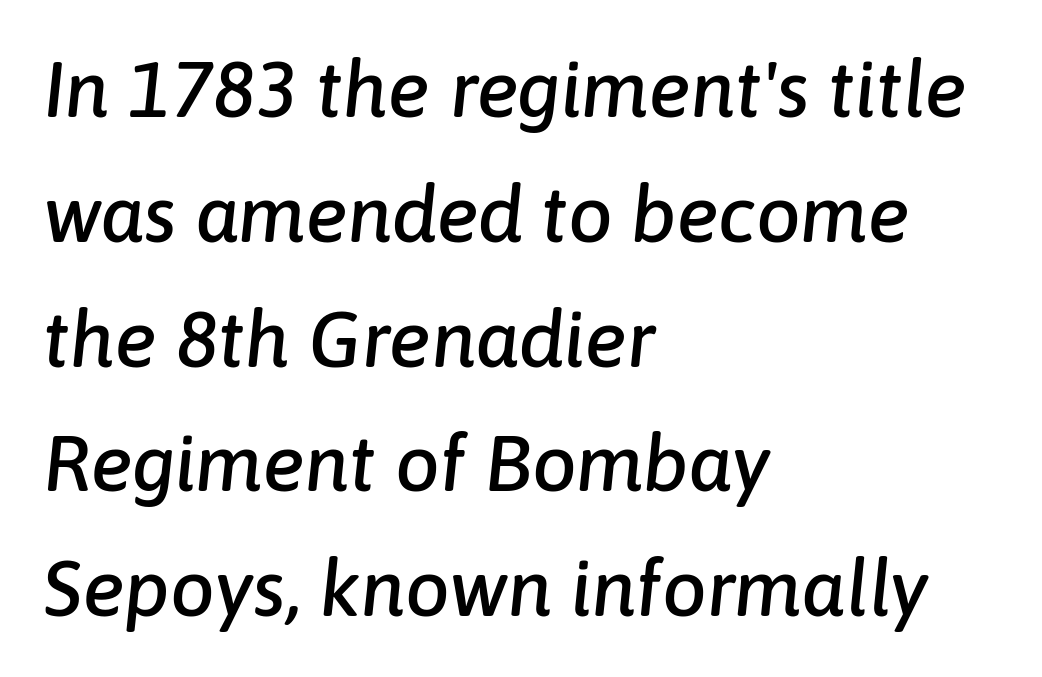
Is this a fixed-width face? No — the glyphs have proportional, varying widths. Emphasis-style slanted type is in use. Type without underlining. Here the glyphs are tracked normally, forming tight word shapes. Normally led — the rows are evenly, conventionally spaced.
